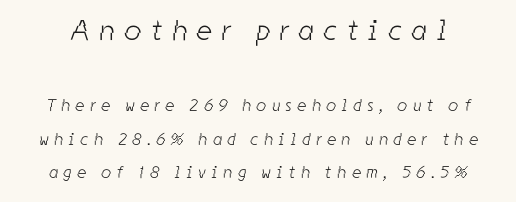
The image shows 29 px light, condensed sans-serif type; set loose line spacing (1.97x), unusually wide letter spacing (+0.35 em), not underlined; the first (top) block is 1.71x larger; low stroke contrast and a medium x-height.
